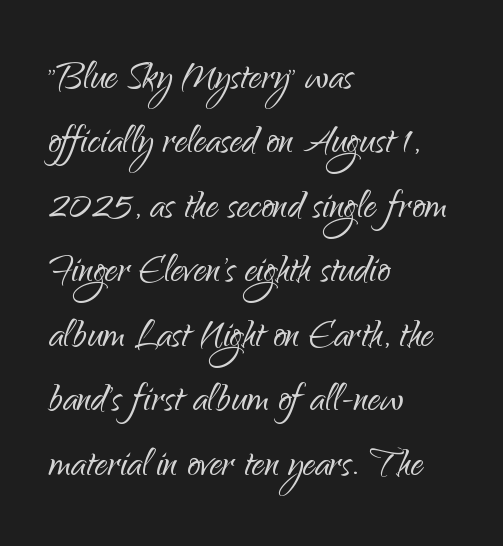
Q: Is the text bold? A: No.
Q: Is the text italic (slanted)? A: Yes.
Q: Is the typeface a serif or a sans-serif typeface? A: Sans-serif.
Q: Is the text underlined? A: No.
Q: How is the paragraph aligned? A: Left-aligned.
Q: Is the spacing between letters normal or unusually wide? A: Normal.
Q: Is the spacing between lines tight, normal or loose? A: Normal.
Q: Width (condensed, normal, or wide)? A: Normal.
Q: Stroke contrast? A: Low.
Q: x-height? A: Small.
Q: Monospaced? A: No.
